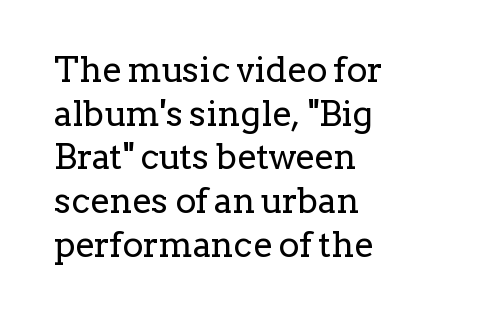
The image shows 35 px regular-weight serif type, upright; set left-aligned, normal line spacing (1.25x), normal letter spacing, not underlined; low stroke contrast and a medium x-height.
